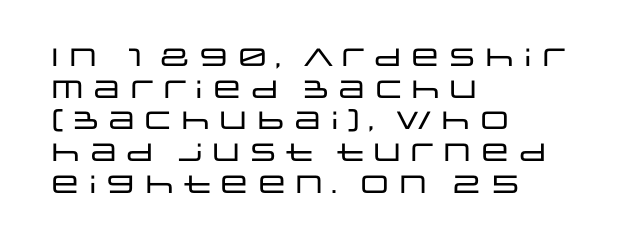
{"italic": "no", "underline": "no", "align": "left", "line_spacing": "normal", "line_spacing_ratio": 1.27, "letter_spacing": "normal", "letter_spacing_em": 0.0, "glyph_px": 25}
